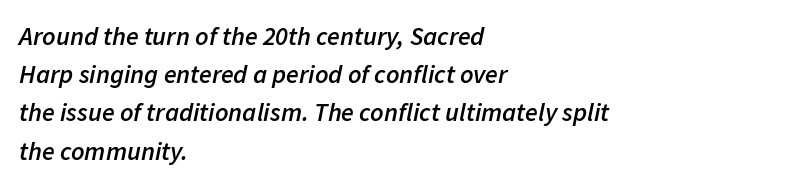
Q: Is the text bold? A: Semi-bold.
Q: Is the text italic (slanted)? A: Yes, it leans right by about 11 degrees.
Q: Is the text underlined? A: No.
Q: How is the paragraph aligned? A: Left-aligned.
Q: Is the spacing between letters normal or unusually wide? A: Normal.
Q: Is the spacing between lines tight, normal or loose? A: Normal.
